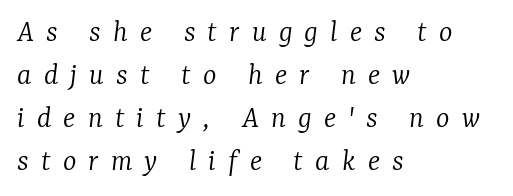
Inter-character spacing is expanded well beyond the font's built-in metrics. This block has exactly the height ordinary leading produces. Descender tails drop into unmarked territory. It's the slanting kind of type. Each letter's strokes conclude with small projecting serifs. Bold? No — there's no thickening of the strokes.
